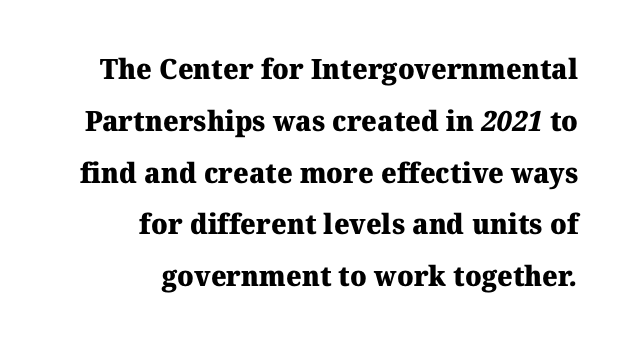
The image shows 28 px heavy serif type; set right-aligned, line spacing 1.85x, normal letter spacing, not underlined; medium stroke contrast and a medium x-height.
